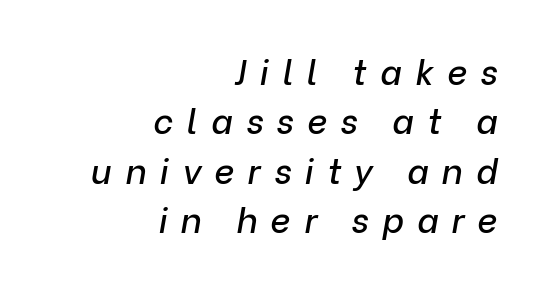
{"italic": "yes", "lean": "right", "slant_degrees": 9, "width": "normal", "stroke_contrast": "low", "x_height": "medium", "monospaced": "no", "underline": "no", "align": "right", "line_spacing": "normal", "line_spacing_ratio": 1.41, "letter_spacing": "wide", "letter_spacing_em": 0.38, "glyph_px": 35}
